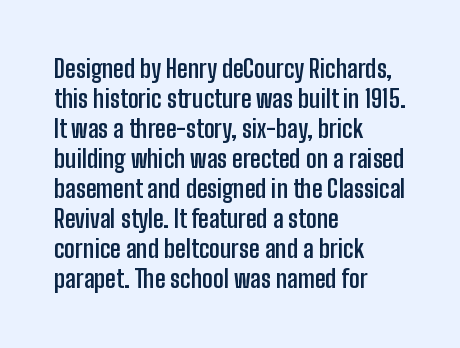
{"italic": "no", "bold": "yes", "underline": "no", "align": "left", "line_spacing": "normal", "line_spacing_ratio": 1.25, "letter_spacing": "normal", "letter_spacing_em": 0.0, "glyph_px": 24}
